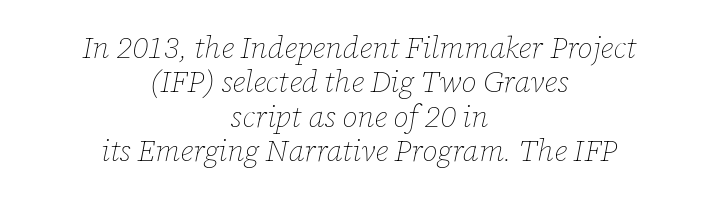
Is the stroke heavy? The answer is a plain regular-or-lighter. Underline: absent. The specimen reads as italic at a glance. This sample has the flowing, uneven cadence of proportional lettering. Horizontal bands of white between lines are thin slivers. Characters follow at the spacing the type designer built in.
